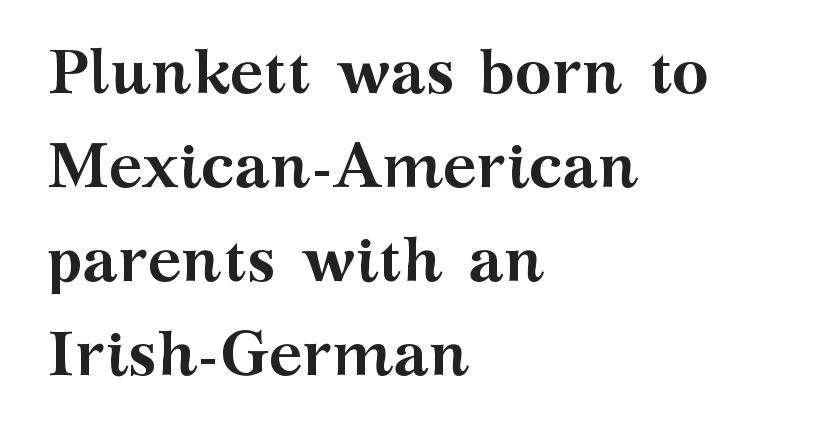
Little horizontal feet cap the strokes, marking this as serif type. These lines stack with their left ends in a neat column. This block has exactly the height ordinary leading produces. You could not count columns in this text — the font is proportionally spaced.
